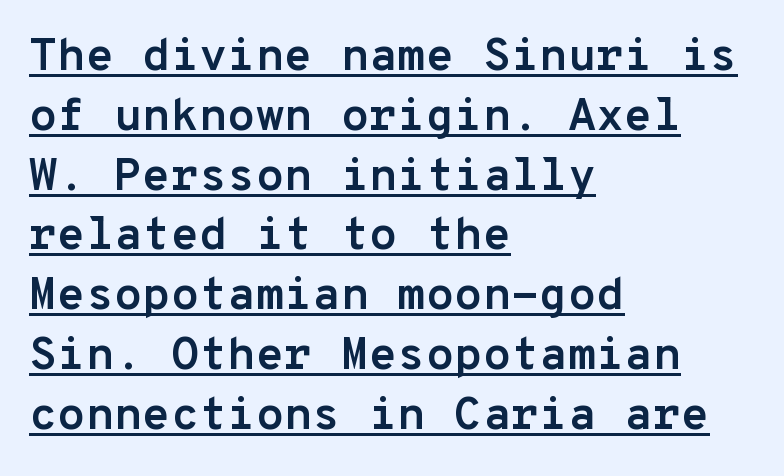
Q: Is the text bold? A: Yes.
Q: Is the text italic (slanted)? A: No, it is upright.
Q: Is the typeface a serif or a sans-serif typeface? A: Sans-serif.
Q: Is the text underlined? A: Yes.
Q: How is the paragraph aligned? A: Left-aligned.
Q: Is the spacing between letters normal or unusually wide? A: Normal.
Q: Is the spacing between lines tight, normal or loose? A: Normal.
Q: Width (condensed, normal, or wide)? A: Normal.
Q: Stroke contrast? A: Low.
Q: x-height? A: Medium.
Q: Monospaced? A: Yes.
